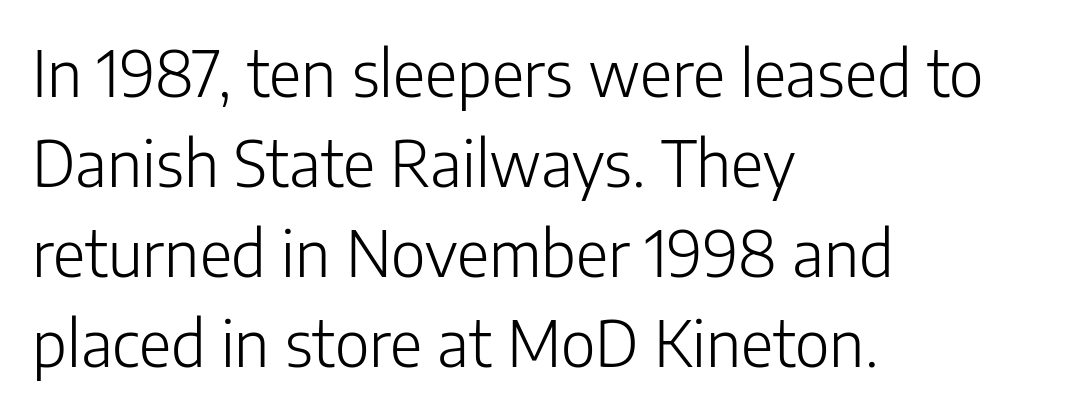
{"serif": "no", "italic": "no", "bold": "no", "weight": "light", "width": "normal", "stroke_contrast": "low", "x_height": "medium", "monospaced": "no", "underline": "no", "align": "left", "line_spacing": "normal", "line_spacing_ratio": 1.43, "letter_spacing": "normal", "letter_spacing_em": 0.0, "glyph_px": 63}
